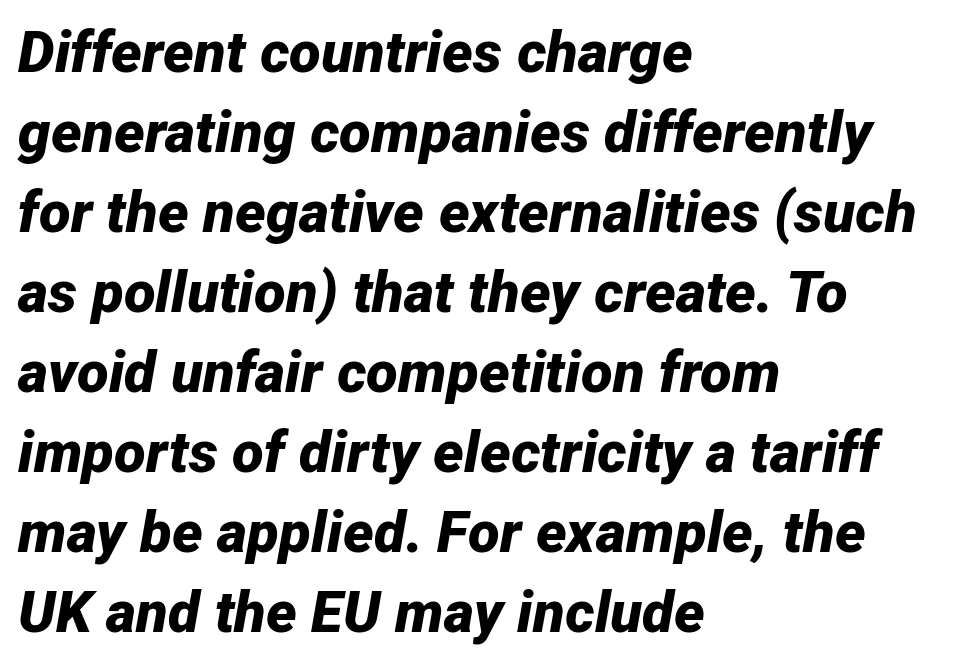
Q: Is the text bold? A: Yes.
Q: Is the text italic (slanted)? A: Yes, it leans right by about 12 degrees.
Q: Is the text underlined? A: No.
Q: How is the paragraph aligned? A: Left-aligned.
Q: Is the spacing between letters normal or unusually wide? A: Normal.
Q: Is the spacing between lines tight, normal or loose? A: Normal.
Q: Width (condensed, normal, or wide)? A: Normal.
Q: Stroke contrast? A: Low.
Q: x-height? A: Medium.
Q: Monospaced? A: No.
